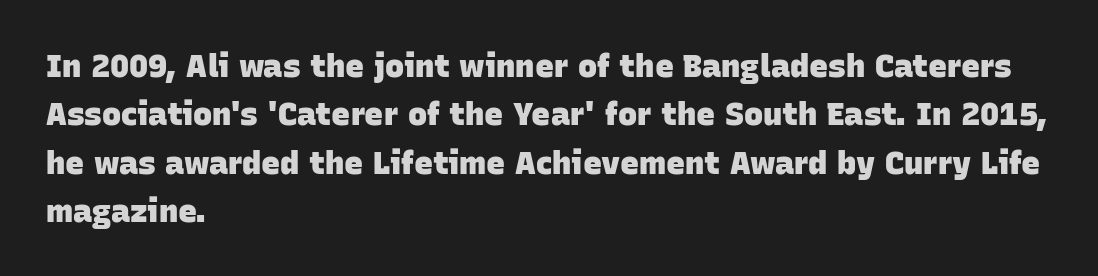
{"serif": "no", "bold": "yes", "weight": "heavy", "width": "normal", "stroke_contrast": "low", "x_height": "large", "monospaced": "no", "underline": "no", "align": "left", "line_spacing": "normal", "line_spacing_ratio": 1.51, "letter_spacing": "normal", "letter_spacing_em": 0.0, "glyph_px": 32}
